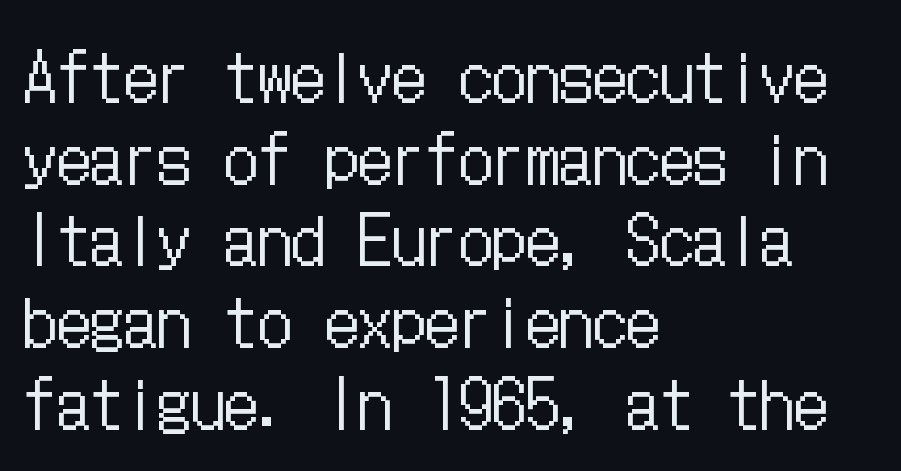
Q: Is the text bold? A: No.
Q: Is the text italic (slanted)? A: No, it is upright.
Q: Is the text underlined? A: No.
Q: How is the paragraph aligned? A: Left-aligned.
Q: Is the spacing between letters normal or unusually wide? A: Normal.
Q: Width (condensed, normal, or wide)? A: Condensed.
Q: Stroke contrast? A: Low.
Q: x-height? A: Medium.
